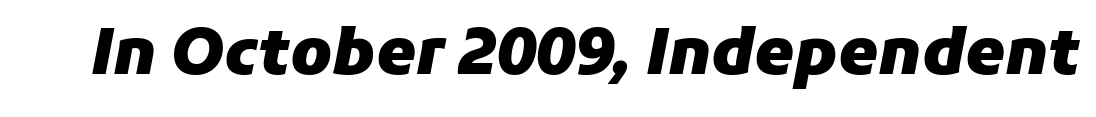
The image shows 63 px heavy type, italic (leaning right); set normal letter spacing, not underlined; low stroke contrast and a medium x-height.
